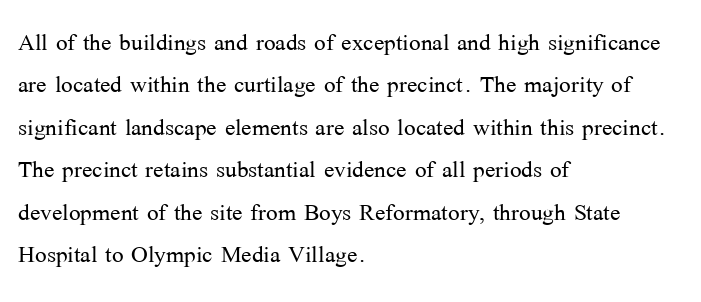
Note the varied advance widths — an 'i' is clearly narrower than an 'm'. The designer left line spacing at the default. These lines stack with their left ends in a neat column. These lines were composed using upright roman letters. Quick note: underline off. Are there feet on the stems? There are — it's a serif.
